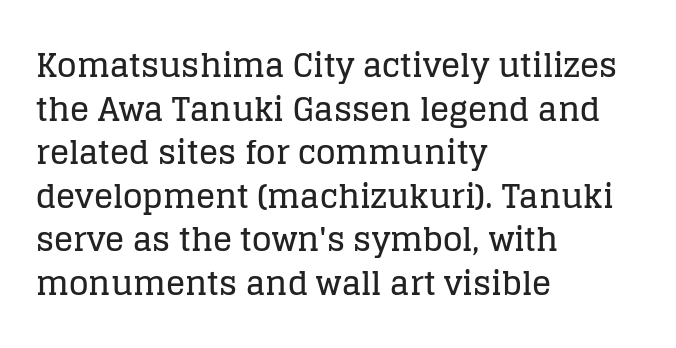
Q: Is the text italic (slanted)? A: No, it is upright.
Q: Is the typeface a serif or a sans-serif typeface? A: Serif.
Q: Is the text underlined? A: No.
Q: How is the paragraph aligned? A: Left-aligned.
Q: Is the spacing between letters normal or unusually wide? A: Normal.
Q: Is the spacing between lines tight, normal or loose? A: Normal.
Q: Width (condensed, normal, or wide)? A: Normal.
Q: Stroke contrast? A: Low.
Q: x-height? A: Large.
Q: Monospaced? A: No.
